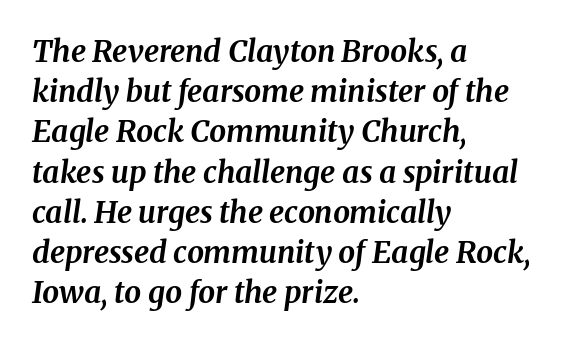
Evenly set lines give the paragraph a standard silhouette. Casual observation: everything's shoved over to the left. What stands out about the letter spacing? Nothing — it is the standard amount. Has an underline been added? It has not. This is serif lettering, the kind often seen in printed books. Proportional: the letters do not fall into vertical columns.
